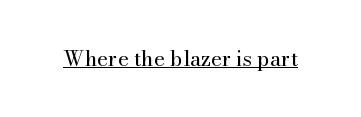
Q: Is the text bold? A: No.
Q: Is the text italic (slanted)? A: No, it is upright.
Q: Is the text underlined? A: Yes.
Q: Is the spacing between letters normal or unusually wide? A: Normal.
